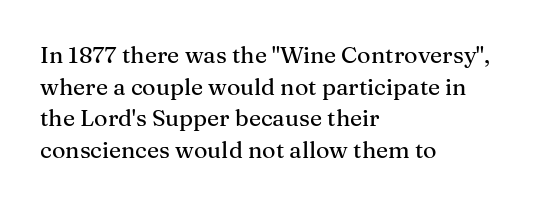
The image shows 23 px text type, upright; set left-aligned, normal line spacing (1.37x), normal letter spacing, not underlined.
